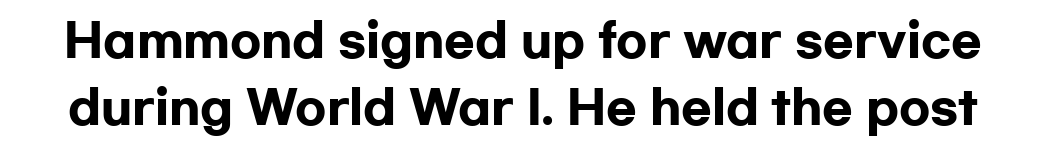
The image shows 45 px heavy, wide sans-serif type, upright; set normal line spacing (1.49x), normal letter spacing, not underlined; low stroke contrast and a medium x-height.
